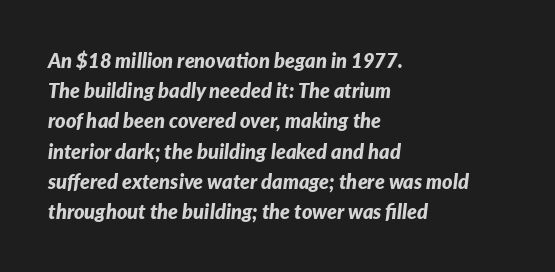
{"italic": "yes", "lean": "right", "slant_degrees": 7, "bold": "yes", "underline": "no", "align": "left", "line_spacing": "normal", "line_spacing_ratio": 1.51, "letter_spacing": "normal", "letter_spacing_em": 0.0, "glyph_px": 20}
